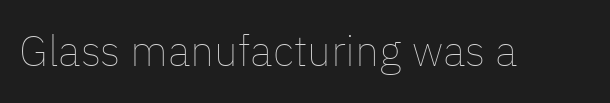
Q: Is the text bold? A: No.
Q: Is the text italic (slanted)? A: No, it is upright.
Q: Is the text underlined? A: No.
Q: Is the spacing between letters normal or unusually wide? A: Normal.
Q: Width (condensed, normal, or wide)? A: Normal.
Q: Stroke contrast? A: Low.
Q: x-height? A: Medium.
Q: Monospaced? A: No.
